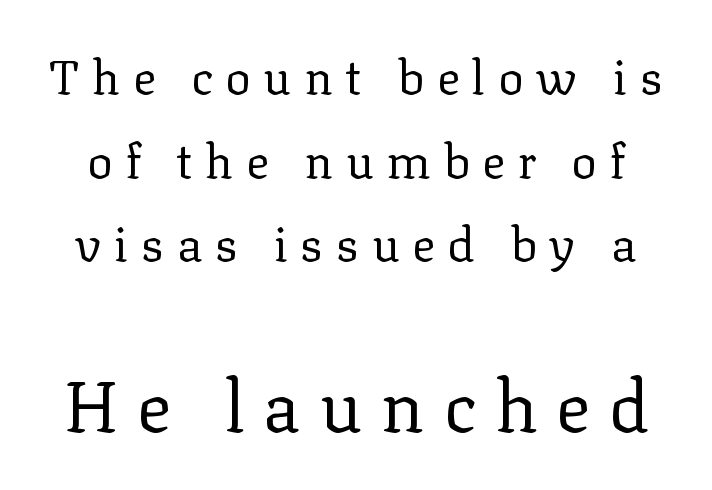
{"serif": "yes", "italic": "no", "bold": "no", "weight": "regular", "width": "normal", "stroke_contrast": "low", "x_height": "medium", "monospaced": "no", "underline": "no", "line_spacing_ratio": 1.74, "letter_spacing": "wide", "letter_spacing_em": 0.26, "larger_block": "second", "size_ratio": 1.5, "glyph_px": 72}
